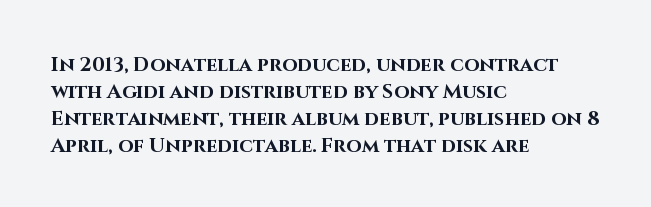
{"italic": "no", "bold": "yes", "underline": "no", "align": "left", "line_spacing": "normal", "line_spacing_ratio": 1.35, "letter_spacing": "normal", "letter_spacing_em": 0.0, "glyph_px": 20}
